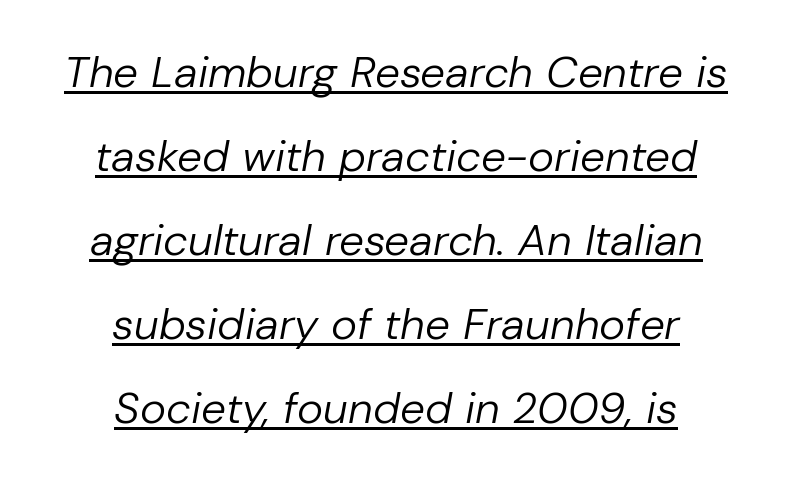
Italic: yes, the glyphs are oblique. The paragraph has two soft edges and a firm central axis. Spacing verdict: proportional, widths tailored to each character. In designer terms, the underline attribute is active on this setting.
